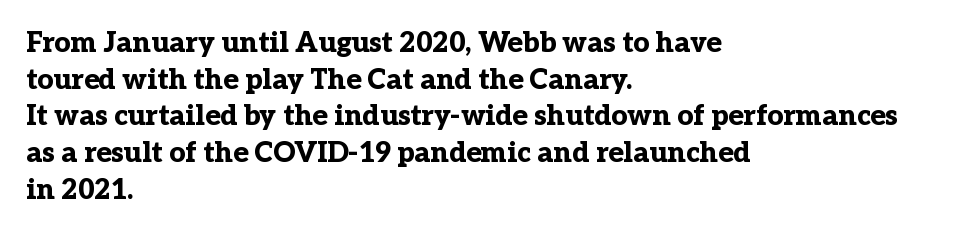
The lines in this sample share a left origin and differ only in where they stop. Caption: standard tracking, unaltered. Character widths vary here, with narrow letters taking less room than wide ones. Is the type bold? Yes — the strokes are clearly thick and heavy. A typesetter would label this face a serif. A typesetter would call this leading conventional body-copy spacing.
